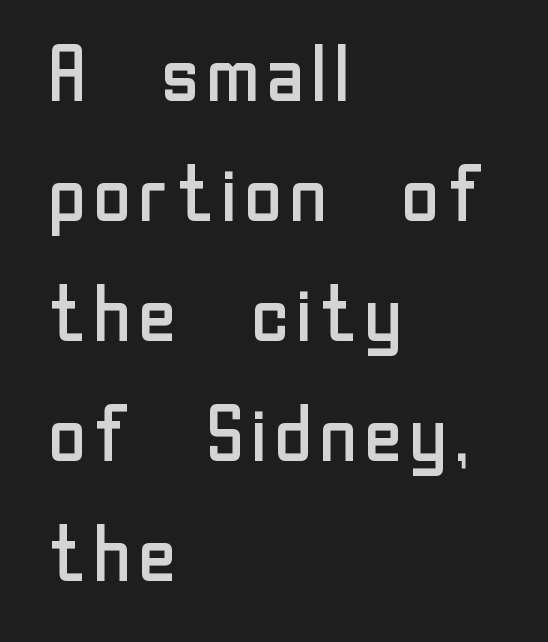
Q: Is the text bold? A: No.
Q: Is the text italic (slanted)? A: No, it is upright.
Q: Is the typeface a serif or a sans-serif typeface? A: Sans-serif.
Q: Is the text underlined? A: No.
Q: How is the paragraph aligned? A: Left-aligned.
Q: Is the spacing between letters normal or unusually wide? A: Normal.
Q: Is the spacing between lines tight, normal or loose? A: Normal.
Q: Width (condensed, normal, or wide)? A: Normal.
Q: Stroke contrast? A: Low.
Q: x-height? A: Medium.
Q: Monospaced? A: No.
